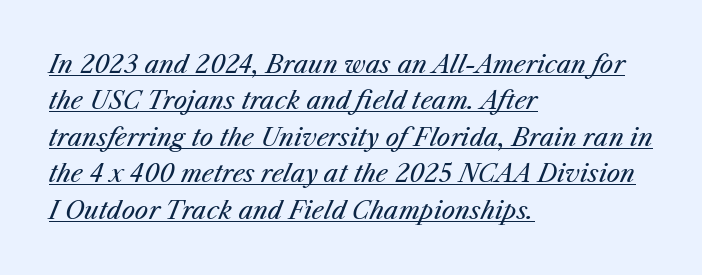
The image shows 24 px text type, italic (leaning right); set left-aligned, normal line spacing (1.52x), normal letter spacing, underlined.
